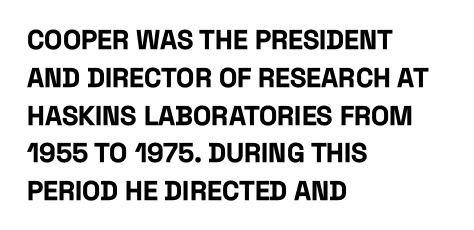
Q: Is the text bold? A: Yes.
Q: Is the text italic (slanted)? A: No, it is upright.
Q: Is the text underlined? A: No.
Q: How is the paragraph aligned? A: Left-aligned.
Q: Is the spacing between letters normal or unusually wide? A: Normal.
Q: Is the spacing between lines tight, normal or loose? A: Normal.
